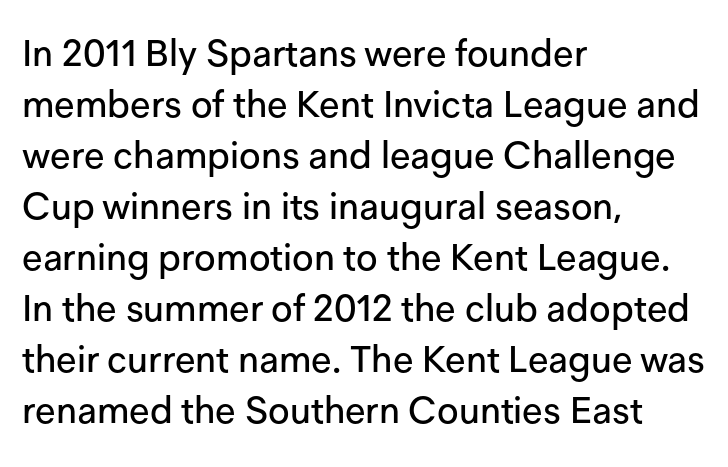
{"serif": "no", "italic": "no", "width": "normal", "stroke_contrast": "low", "x_height": "medium", "monospaced": "no", "underline": "no", "align": "left", "line_spacing": "normal", "line_spacing_ratio": 1.38, "letter_spacing": "normal", "letter_spacing_em": 0.0, "glyph_px": 37}
